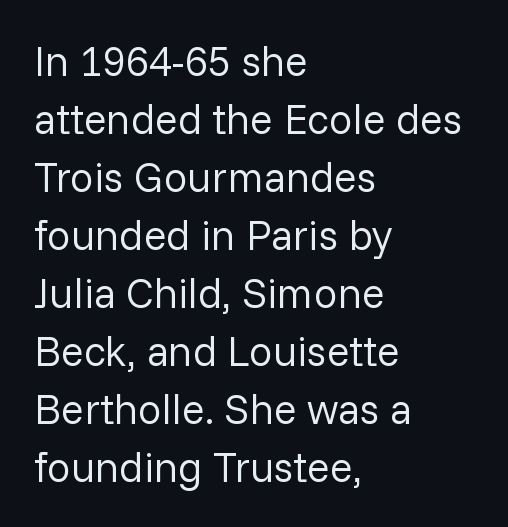
Horizontal alignment here is leftward, the default for most running prose. Each new line begins a customary step beneath the previous one. Notice how the stems are strictly vertical — no italics here. Note the varied advance widths — an 'i' is clearly narrower than an 'm'. This sample uses a sans-serif face.
